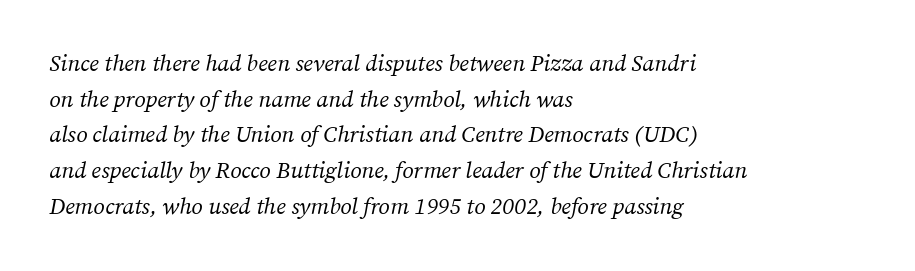
The image shows 23 px text type, italic (leaning right); set left-aligned, normal line spacing (1.55x), normal letter spacing, not underlined.
